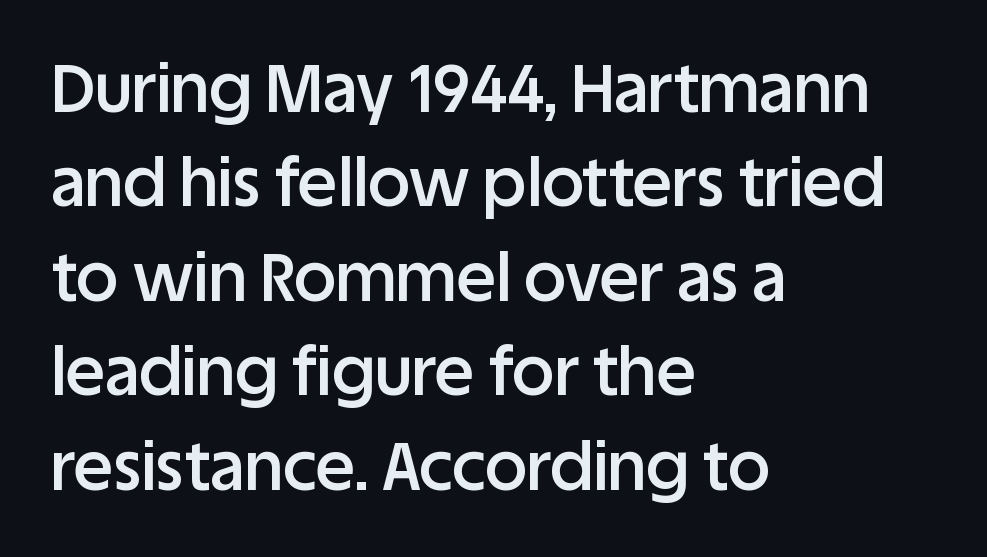
The image shows 66 px semibold sans-serif type, upright; set left-aligned, normal line spacing (1.43x), normal letter spacing, not underlined; low stroke contrast and a large x-height.
